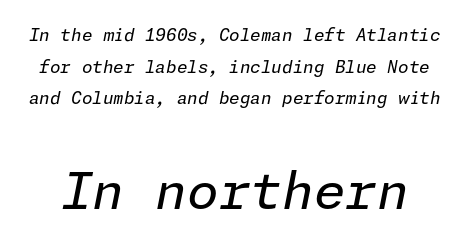
The image shows 51 px regular-weight type, italic (leaning right); set line spacing 1.86x, normal letter spacing, not underlined; the second (bottom) block is 3.0x larger; low stroke contrast and a medium x-height.
